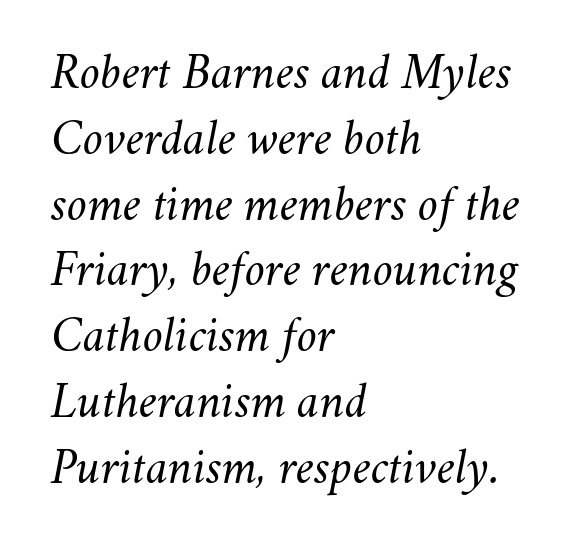
The image shows 51 px light type, italic (leaning right); set left-aligned, normal line spacing (1.29x), normal letter spacing, not underlined; medium stroke contrast and a small x-height.
